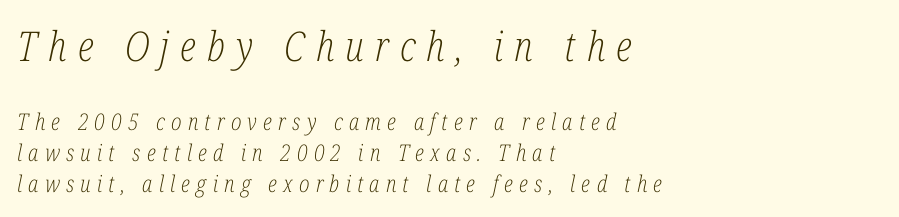
The letters carry serifs — small finishing strokes at the ends of their stems. Between these two stacked blocks, the higher one wins on size. The rendering uses natural spacing where letterforms have individual widths. If you drew a line through each stem, it would be angled. Weight class: somewhere from thin through regular. Type without underlining.
